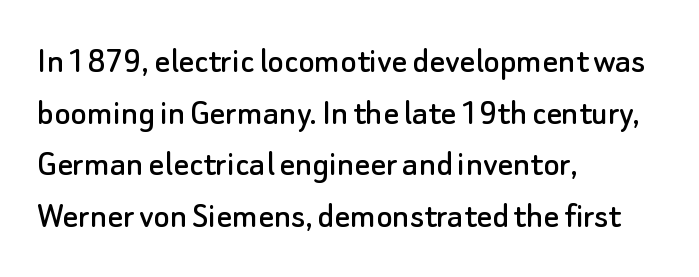
The image shows 38 px sans-serif type, upright; set left-aligned, normal line spacing (1.36x), normal letter spacing, not underlined; low stroke contrast and a small x-height.
